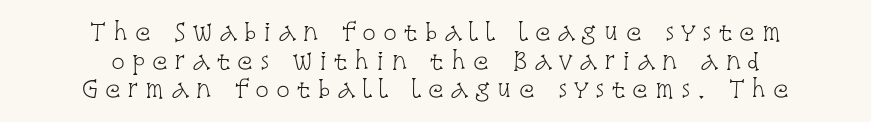
The image shows 23 px text type, upright; set centered, normal line spacing (1.25x), unusually wide letter spacing (+0.3 em), not underlined.
